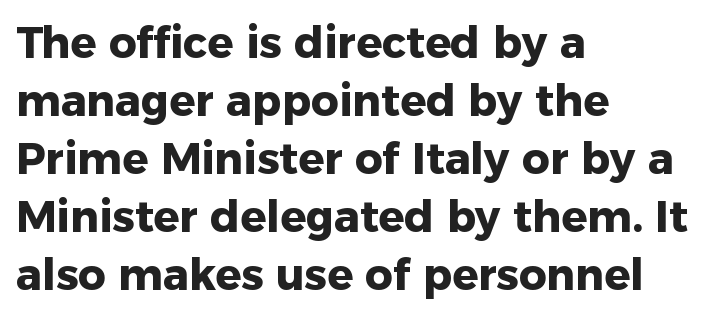
Q: Is the text bold? A: Yes.
Q: Is the text italic (slanted)? A: No, it is upright.
Q: Is the typeface a serif or a sans-serif typeface? A: Sans-serif.
Q: Is the text underlined? A: No.
Q: How is the paragraph aligned? A: Left-aligned.
Q: Is the spacing between letters normal or unusually wide? A: Normal.
Q: Is the spacing between lines tight, normal or loose? A: Normal.
Q: Width (condensed, normal, or wide)? A: Normal.
Q: Stroke contrast? A: Low.
Q: x-height? A: Medium.
Q: Monospaced? A: No.
